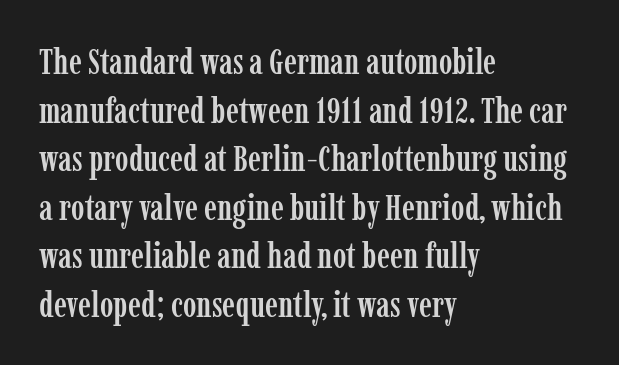
{"serif": "yes", "italic": "no", "width": "condensed", "stroke_contrast": "low", "x_height": "medium", "monospaced": "no", "underline": "no", "align": "left", "line_spacing": "normal", "line_spacing_ratio": 1.35, "letter_spacing": "normal", "letter_spacing_em": 0.0, "glyph_px": 36}
